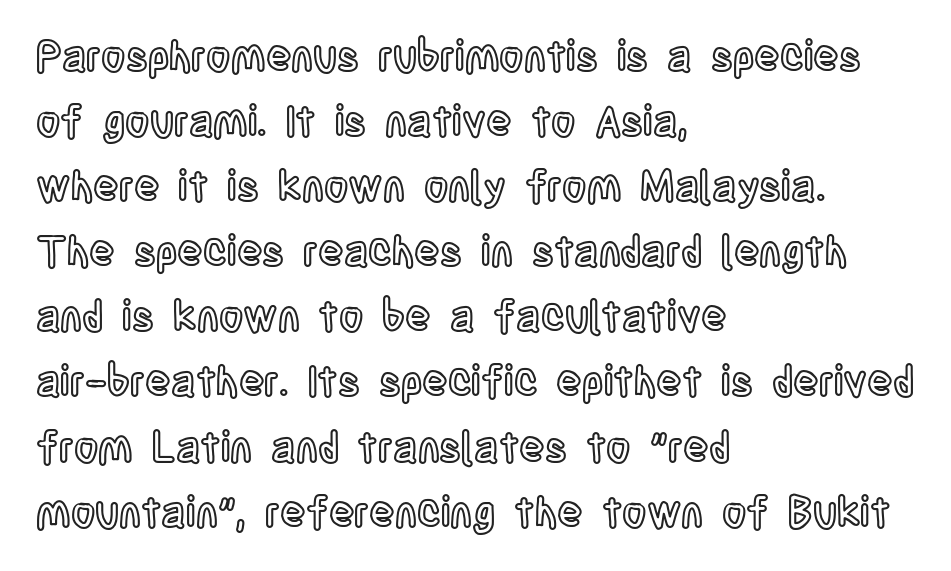
{"italic": "no", "width": "condensed", "x_height": "large", "monospaced": "no", "underline": "no", "align": "left", "line_spacing": "normal", "line_spacing_ratio": 1.55, "letter_spacing": "normal", "letter_spacing_em": 0.0, "glyph_px": 42}
